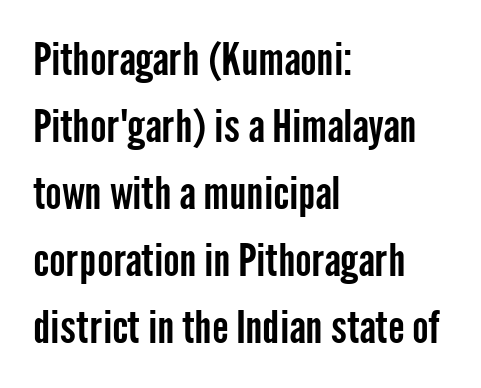
Q: Is the text italic (slanted)? A: No, it is upright.
Q: Is the typeface a serif or a sans-serif typeface? A: Sans-serif.
Q: Is the text underlined? A: No.
Q: How is the paragraph aligned? A: Left-aligned.
Q: Is the spacing between letters normal or unusually wide? A: Normal.
Q: Is the spacing between lines tight, normal or loose? A: Normal.
Q: Width (condensed, normal, or wide)? A: Condensed.
Q: Stroke contrast? A: Low.
Q: x-height? A: Medium.
Q: Monospaced? A: No.
